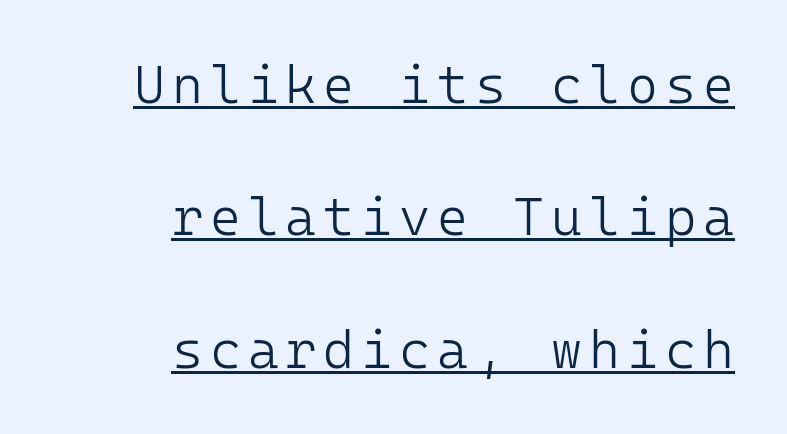
The image shows 53 px light sans-serif type, upright; set right-aligned, loose line spacing (2.5x), underlined; low stroke contrast and a medium x-height.
